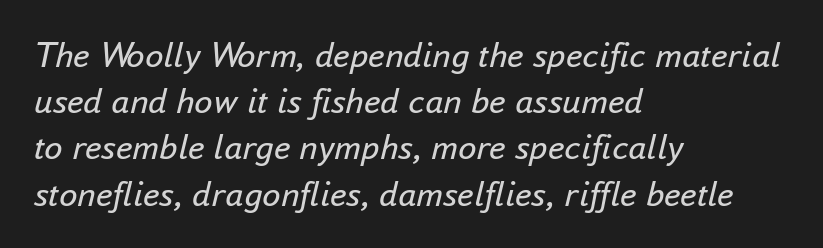
These lines are rendered in a variable-pitch font. Characters are canted at an angle relative to the baseline's perpendicular. Heft: none added — not bold. The area under the type is left untouched. Layout note: lines flush left. Vertical spacing — default.
